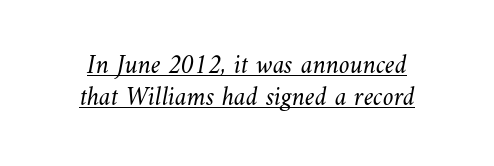
{"bold": "no", "underline": "yes", "align": "center", "line_spacing_ratio": 1.19, "letter_spacing": "normal", "letter_spacing_em": 0.0, "glyph_px": 27}
